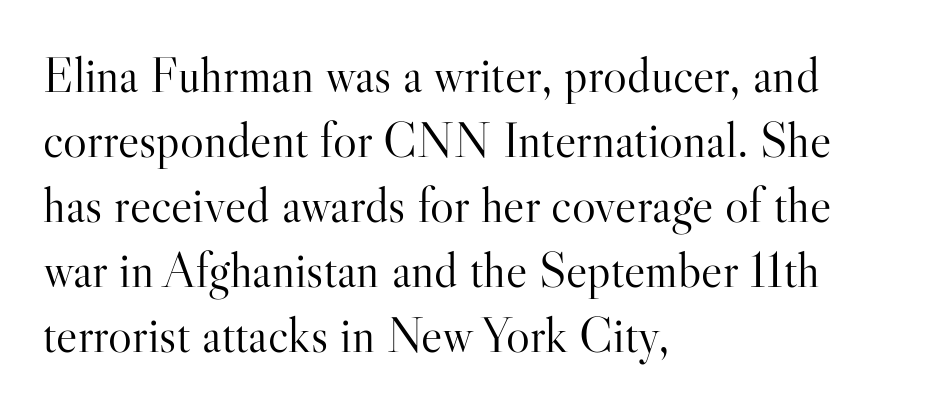
The image shows 50 px light serif type, upright; set left-aligned, normal line spacing (1.3x), normal letter spacing, not underlined; high stroke contrast and a small x-height.
